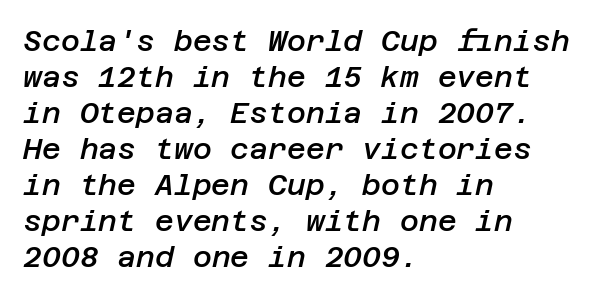
{"italic": "yes", "lean": "right", "slant_degrees": 12, "bold": "semi", "weight": "semibold", "width": "normal", "stroke_contrast": "low", "x_height": "large", "underline": "no", "align": "left", "line_spacing_ratio": 1.24, "letter_spacing": "normal", "letter_spacing_em": 0.0, "glyph_px": 29}
